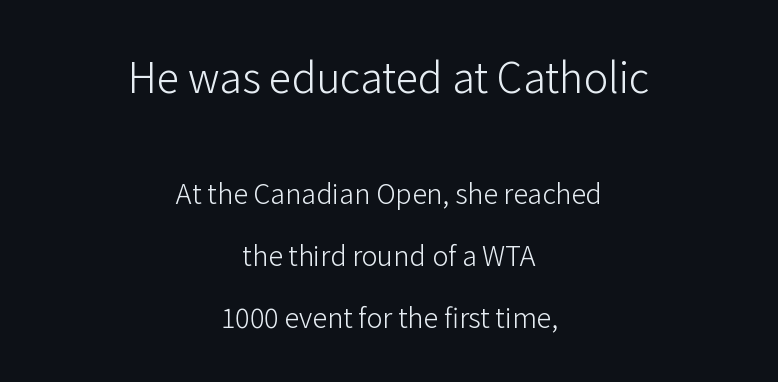
Q: Is the text bold? A: No.
Q: Is the text italic (slanted)? A: No, it is upright.
Q: Is the typeface a serif or a sans-serif typeface? A: Sans-serif.
Q: Is the text underlined? A: No.
Q: How is the paragraph aligned? A: Centered.
Q: Is the spacing between letters normal or unusually wide? A: Normal.
Q: Is the spacing between lines tight, normal or loose? A: Loose.
Q: Which block of text is set in a larger size, the first (top) or the second (bottom)? A: The first (top) one.
Q: Width (condensed, normal, or wide)? A: Normal.
Q: Stroke contrast? A: Low.
Q: x-height? A: Medium.
Q: Monospaced? A: No.
